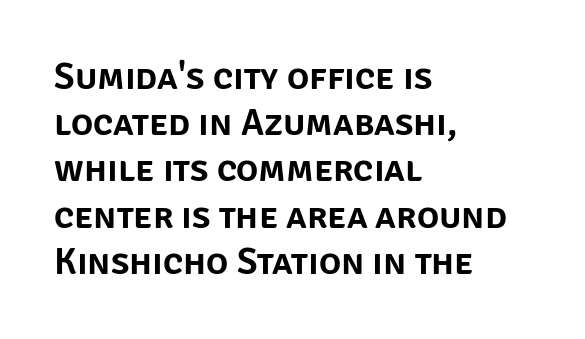
Q: Is the text italic (slanted)? A: No, it is upright.
Q: Is the typeface a serif or a sans-serif typeface? A: Sans-serif.
Q: Is the text underlined? A: No.
Q: How is the paragraph aligned? A: Left-aligned.
Q: Is the spacing between letters normal or unusually wide? A: Normal.
Q: Is the spacing between lines tight, normal or loose? A: Normal.
Q: Width (condensed, normal, or wide)? A: Normal.
Q: Stroke contrast? A: Low.
Q: x-height? A: Large.
Q: Monospaced? A: No.
